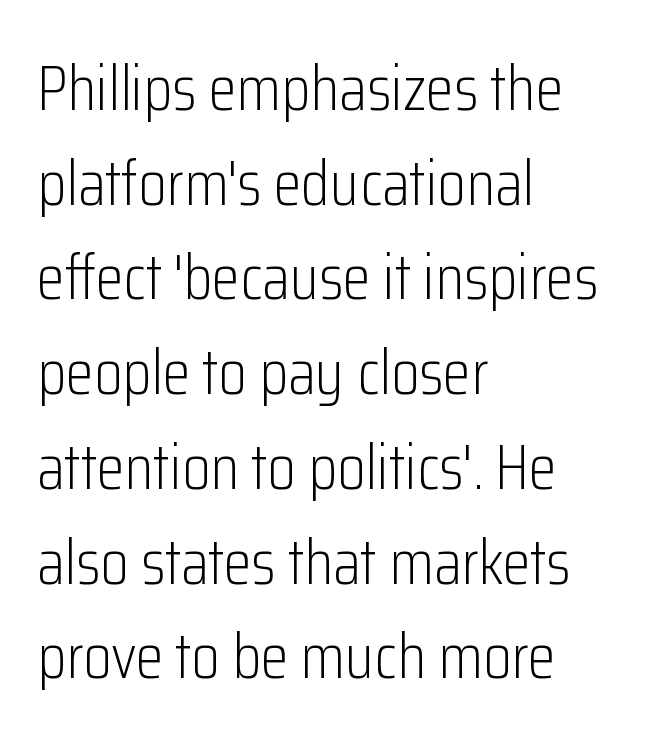
{"serif": "no", "italic": "no", "bold": "no", "weight": "light", "width": "condensed", "stroke_contrast": "low", "x_height": "medium", "monospaced": "no", "underline": "no", "align": "left", "line_spacing": "normal", "line_spacing_ratio": 1.48, "letter_spacing": "normal", "letter_spacing_em": 0.0, "glyph_px": 64}
